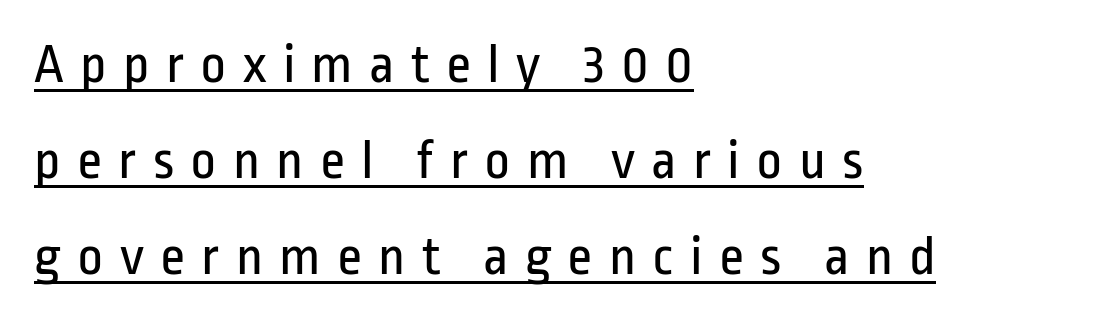
The image shows 56 px regular-weight, condensed sans-serif type, upright; set left-aligned, line spacing 1.71x, unusually wide letter spacing (+0.29 em), underlined; low stroke contrast and a medium x-height.
